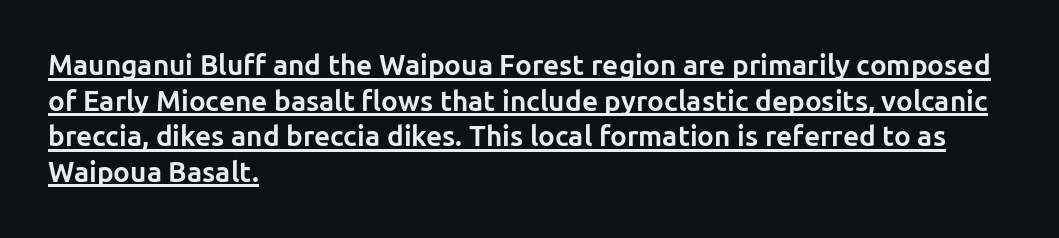
The gaps between neighbouring characters are ordinary and unremarkable. The glyphs have the mass of a bold cut. The paragraph shown leans on its left margin. The lines sit at an ordinary, default distance from one another. Typographically, this falls in the sans-serif category.
